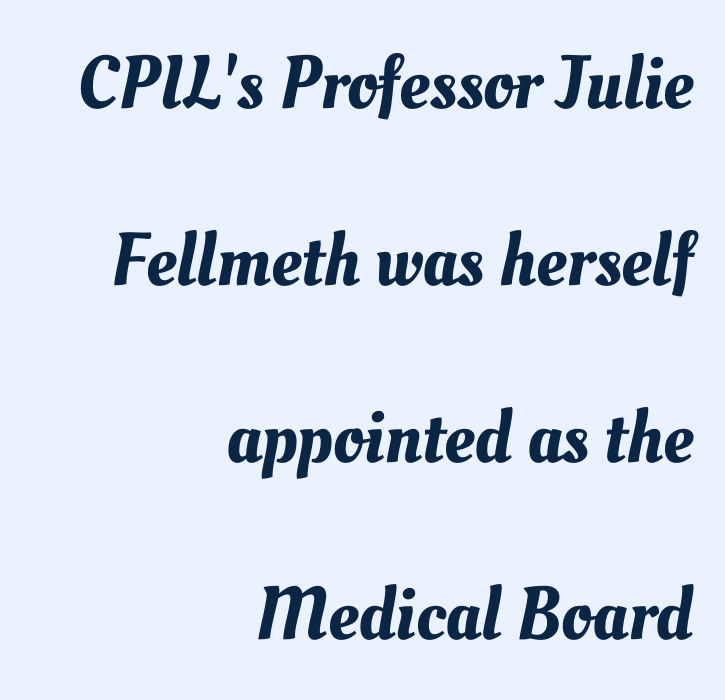
Vertically, the passage feels expansive, rows floating well apart. Visually the block forms a straight wall on the right and a jagged coastline on the left. No extra tracking has been applied to these lines. Looks like regular typesetting: each glyph gets only the width it needs. Descenders are the only things crossing below the line.
